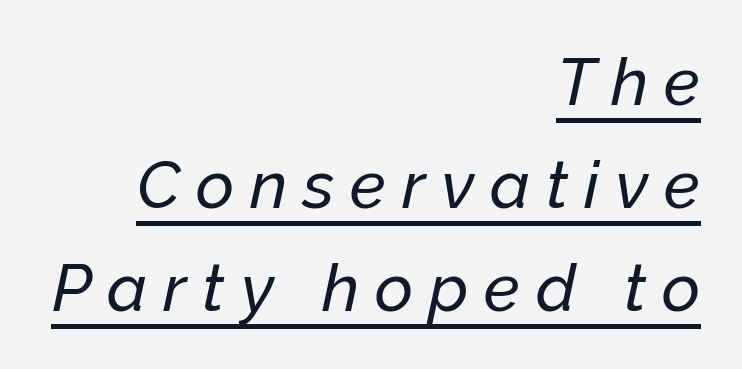
The image shows 66 px text type, italic (leaning right); set right-aligned, normal line spacing (1.56x), unusually wide letter spacing (+0.24 em), underlined; low stroke contrast and a medium x-height.
